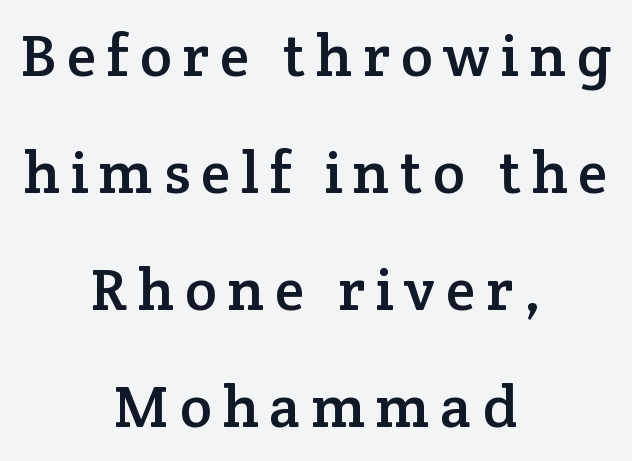
{"serif": "yes", "italic": "no", "width": "normal", "stroke_contrast": "low", "x_height": "medium", "monospaced": "no", "underline": "no", "align": "center", "line_spacing": "loose", "line_spacing_ratio": 1.95, "glyph_px": 60}
